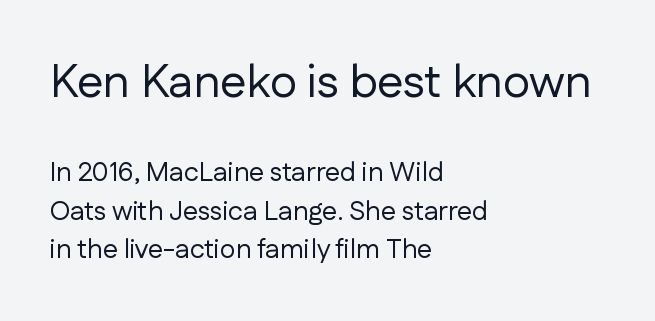
{"serif": "no", "italic": "no", "bold": "no", "weight": "regular", "width": "normal", "stroke_contrast": "low", "x_height": "medium", "monospaced": "no", "underline": "no", "align": "left", "line_spacing": "normal", "line_spacing_ratio": 1.42, "letter_spacing": "normal", "letter_spacing_em": 0.0, "larger_block": "first", "size_ratio": 1.74, "glyph_px": 47}
